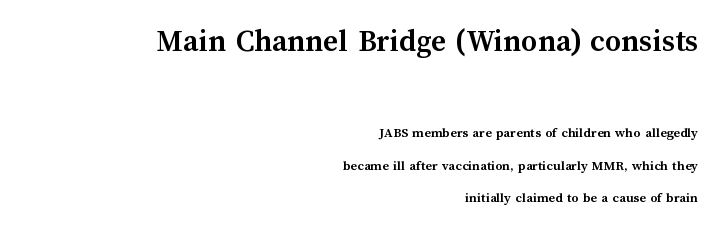
The image shows 32 px semibold type, upright; set right-aligned, loose line spacing (2.33x), normal letter spacing, not underlined; the first (top) block is 2.29x larger; medium stroke contrast and a medium x-height.
